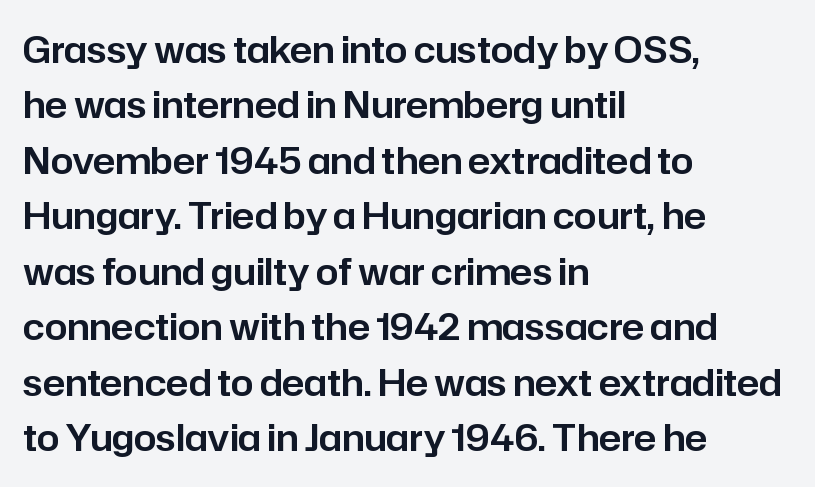
Q: Is the text italic (slanted)? A: No, it is upright.
Q: Is the typeface a serif or a sans-serif typeface? A: Sans-serif.
Q: Is the text underlined? A: No.
Q: How is the paragraph aligned? A: Left-aligned.
Q: Is the spacing between letters normal or unusually wide? A: Normal.
Q: Is the spacing between lines tight, normal or loose? A: Normal.
Q: Width (condensed, normal, or wide)? A: Normal.
Q: Stroke contrast? A: Low.
Q: x-height? A: Medium.
Q: Monospaced? A: No.
